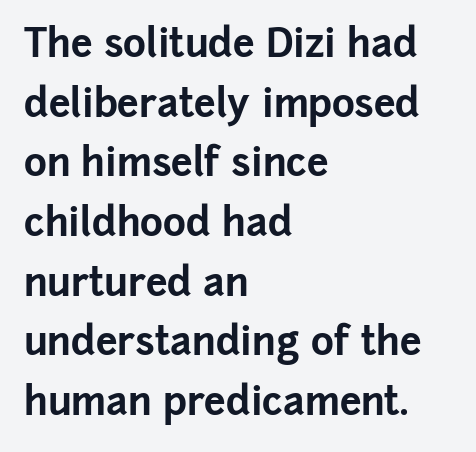
Q: Is the text bold? A: Yes.
Q: Is the text italic (slanted)? A: No, it is upright.
Q: Is the typeface a serif or a sans-serif typeface? A: Sans-serif.
Q: Is the text underlined? A: No.
Q: How is the paragraph aligned? A: Left-aligned.
Q: Is the spacing between letters normal or unusually wide? A: Normal.
Q: Is the spacing between lines tight, normal or loose? A: Normal.
Q: Width (condensed, normal, or wide)? A: Normal.
Q: Stroke contrast? A: Low.
Q: x-height? A: Medium.
Q: Monospaced? A: No.
